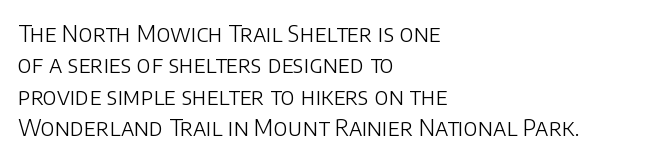
The image shows 23 px text type, upright; set left-aligned, normal line spacing (1.36x), normal letter spacing, not underlined.
